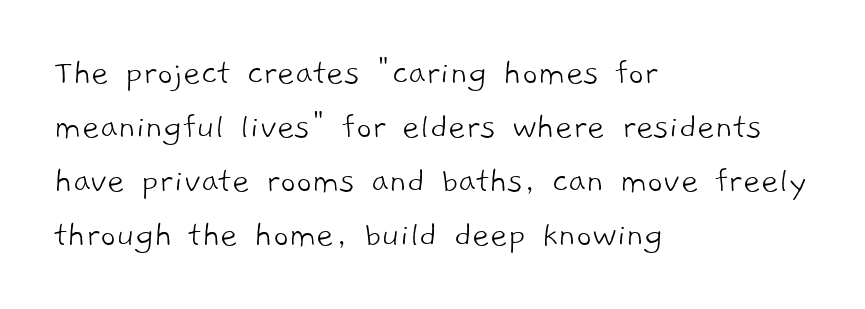
In terms of leading, this rendering sits right in the middle. Honestly, there is no underline to notice here at all. Horizontal alignment here is leftward, the default for most running prose. Do the characters align in a grid? No, the font is proportional. Examine the stroke ends and you'll find no serifs.
